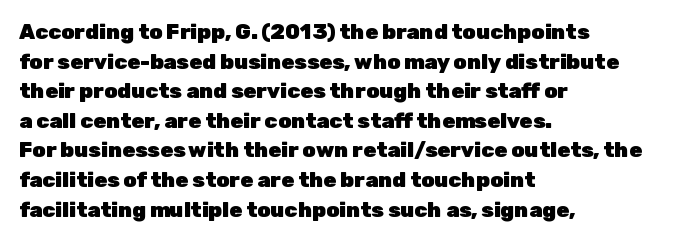
{"italic": "no", "bold": "yes", "underline": "no", "align": "left", "line_spacing": "normal", "line_spacing_ratio": 1.41, "letter_spacing": "normal", "letter_spacing_em": 0.0, "glyph_px": 21}
